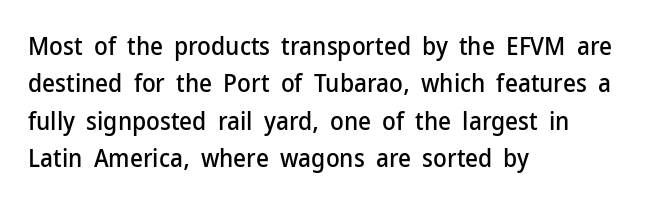
The image shows 25 px text type, upright; set left-aligned, normal line spacing (1.5x), normal letter spacing, not underlined.
